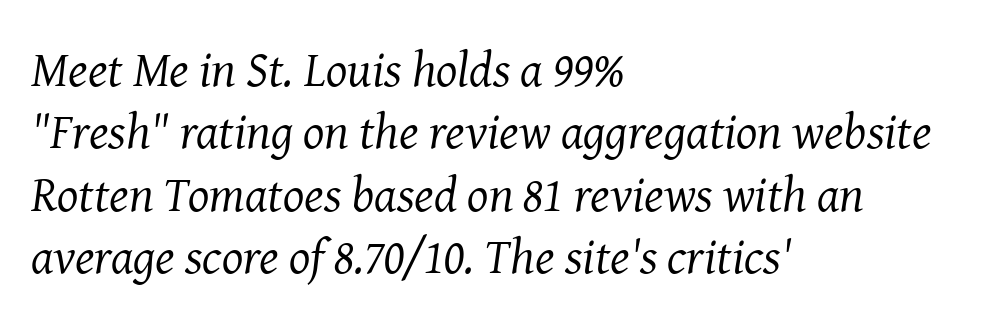
{"serif": "yes", "italic": "yes", "lean": "right", "slant_degrees": 8, "bold": "no", "weight": "regular", "width": "normal", "stroke_contrast": "medium", "x_height": "medium", "monospaced": "no", "underline": "no", "align": "left", "line_spacing": "normal", "line_spacing_ratio": 1.25, "letter_spacing": "normal", "letter_spacing_em": 0.0, "glyph_px": 50}
